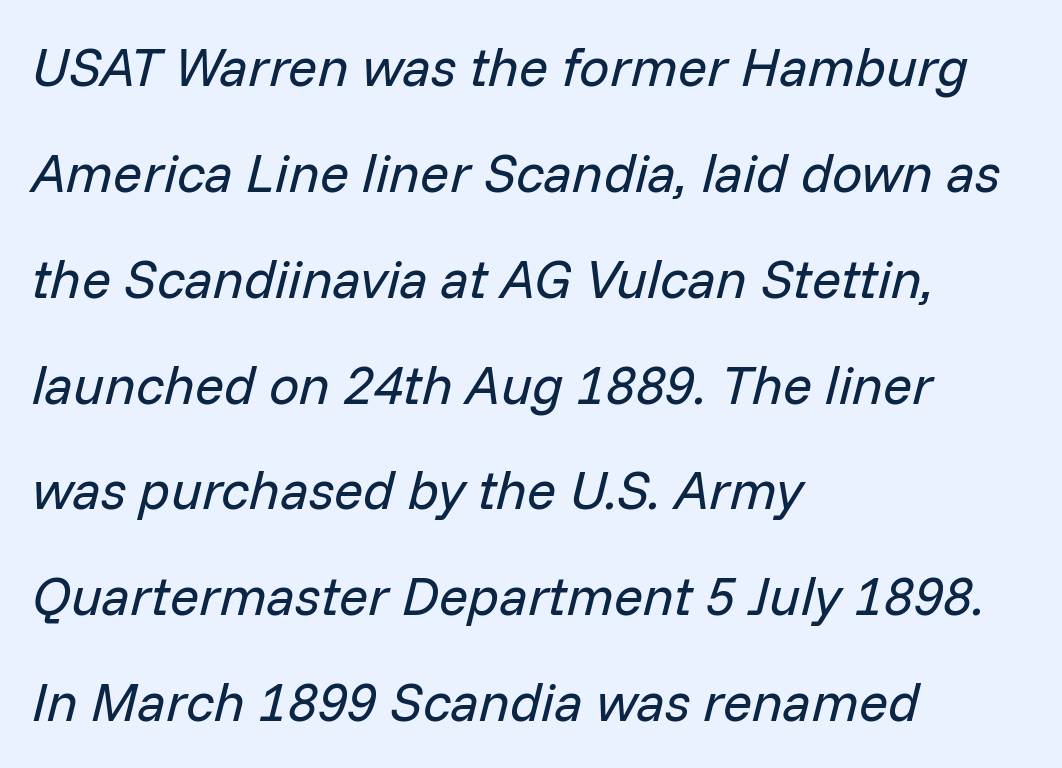
The image shows 54 px regular-weight type, italic (leaning right); set left-aligned, loose line spacing (1.96x), normal letter spacing, not underlined; low stroke contrast and a medium x-height.
